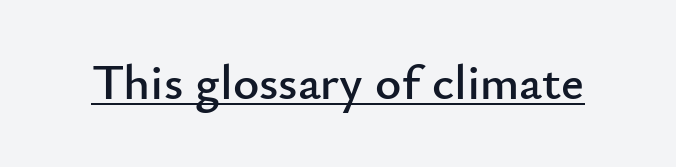
No feet cap the strokes, marking this as sans-serif type. Tracking here is standard; glyphs follow each other at the usual distance. A continuous stroke trails under the words, as in a hyperlink. Proportional: the letters do not fall into vertical columns. A roman cut, with each character standing at attention.
